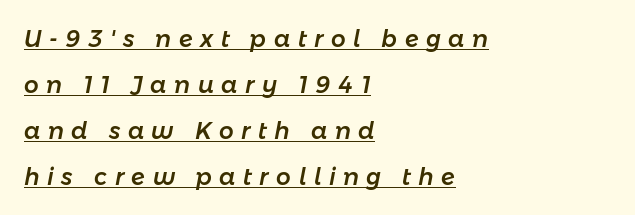
The image shows 23 px text type, italic (leaning right); set left-aligned, loose line spacing (2.0x), unusually wide letter spacing (+0.33 em), underlined.
